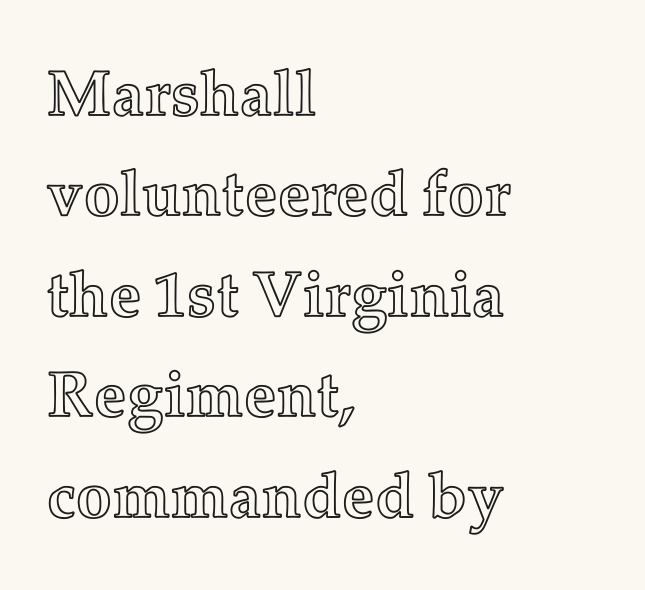
{"italic": "no", "width": "normal", "x_height": "medium", "monospaced": "no", "underline": "no", "align": "left", "line_spacing": "normal", "line_spacing_ratio": 1.57, "letter_spacing": "normal", "letter_spacing_em": 0.0, "glyph_px": 64}
